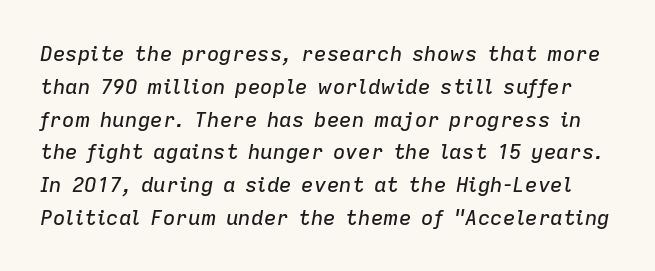
Q: Is the text italic (slanted)? A: Yes, it leans right by about 9 degrees.
Q: Is the text underlined? A: No.
Q: Is the spacing between letters normal or unusually wide? A: Normal.
Q: Is the spacing between lines tight, normal or loose? A: Normal.
